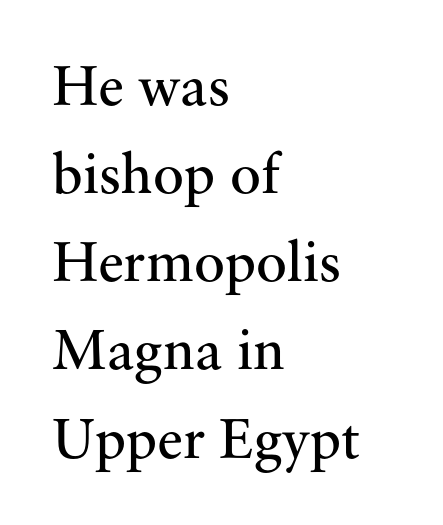
Q: Is the text bold? A: No.
Q: Is the text italic (slanted)? A: No, it is upright.
Q: Is the typeface a serif or a sans-serif typeface? A: Serif.
Q: Is the text underlined? A: No.
Q: How is the paragraph aligned? A: Left-aligned.
Q: Is the spacing between letters normal or unusually wide? A: Normal.
Q: Is the spacing between lines tight, normal or loose? A: Normal.
Q: Width (condensed, normal, or wide)? A: Normal.
Q: Stroke contrast? A: Medium.
Q: x-height? A: Small.
Q: Monospaced? A: No.
